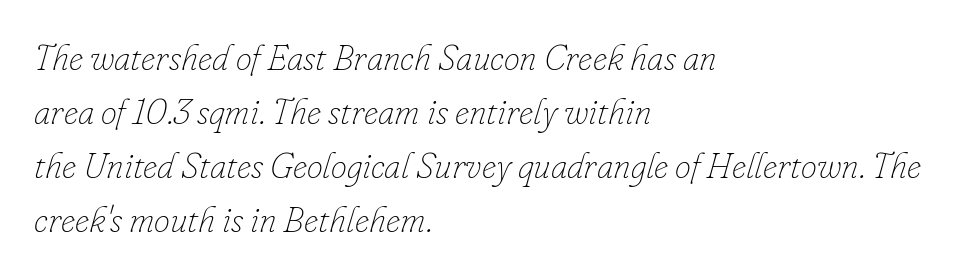
The image shows 36 px thin type, italic (leaning right); set left-aligned, normal line spacing (1.5x), normal letter spacing, not underlined; low stroke contrast and a small x-height.
